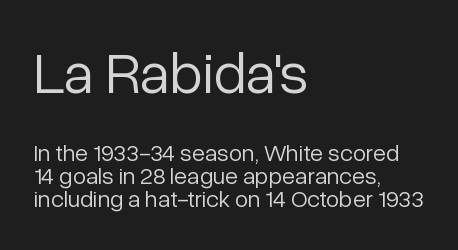
Q: Is the text bold? A: No.
Q: Is the text italic (slanted)? A: No, it is upright.
Q: Is the typeface a serif or a sans-serif typeface? A: Sans-serif.
Q: Is the text underlined? A: No.
Q: How is the paragraph aligned? A: Left-aligned.
Q: Is the spacing between letters normal or unusually wide? A: Normal.
Q: Is the spacing between lines tight, normal or loose? A: Tight.
Q: Which block of text is set in a larger size, the first (top) or the second (bottom)? A: The first (top) one.
Q: Width (condensed, normal, or wide)? A: Normal.
Q: Stroke contrast? A: Low.
Q: x-height? A: Medium.
Q: Monospaced? A: No.
